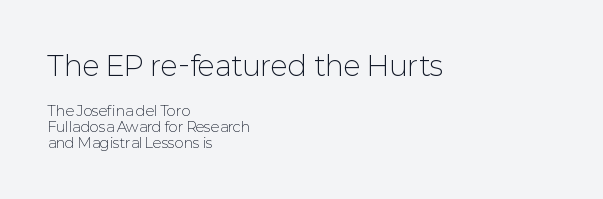
{"serif": "no", "italic": "no", "bold": "no", "weight": "light", "width": "normal", "stroke_contrast": "low", "x_height": "medium", "monospaced": "no", "underline": "no", "align": "left", "line_spacing": "tight", "line_spacing_ratio": 1.13, "letter_spacing": "normal", "letter_spacing_em": 0.0, "larger_block": "first", "size_ratio": 2.0, "glyph_px": 28}
